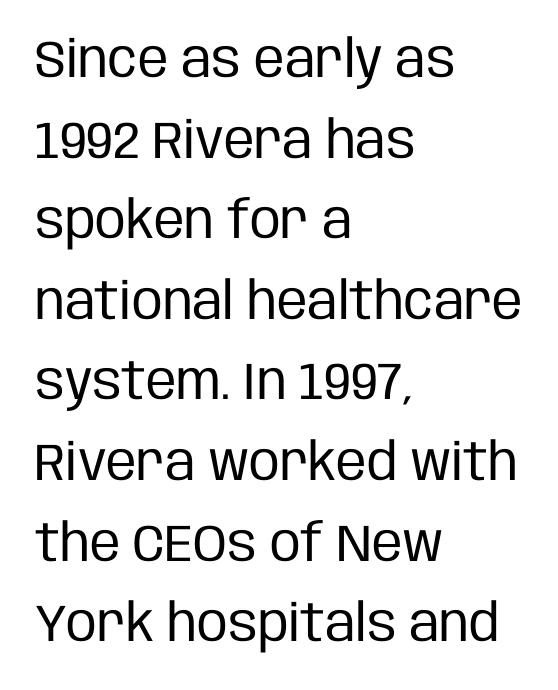
The image shows 52 px regular-weight, condensed sans-serif type, upright; set left-aligned, normal line spacing (1.55x), normal letter spacing, not underlined; low stroke contrast and a large x-height.
